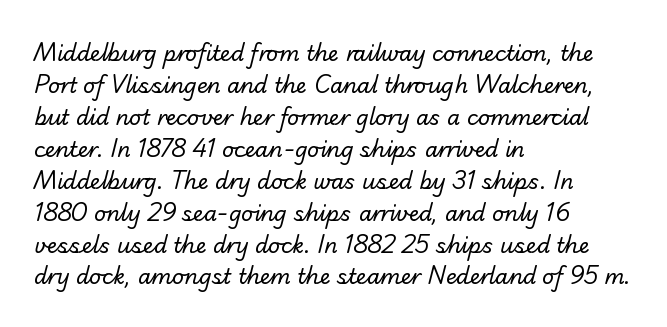
The image shows 21 px text type; set left-aligned, normal line spacing (1.52x), normal letter spacing, not underlined.
